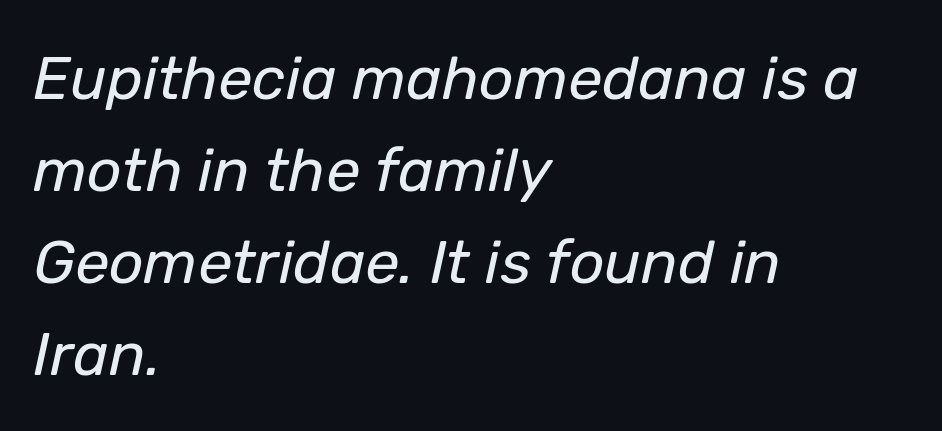
The image shows 61 px regular-weight type, italic (leaning right); set left-aligned, normal line spacing (1.51x), normal letter spacing, not underlined; low stroke contrast and a medium x-height.
